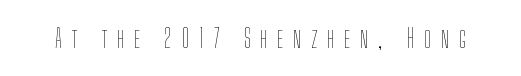
Q: Is the text bold? A: No.
Q: Is the text italic (slanted)? A: No, it is upright.
Q: Is the text underlined? A: No.
Q: Is the spacing between letters normal or unusually wide? A: Unusually wide.
